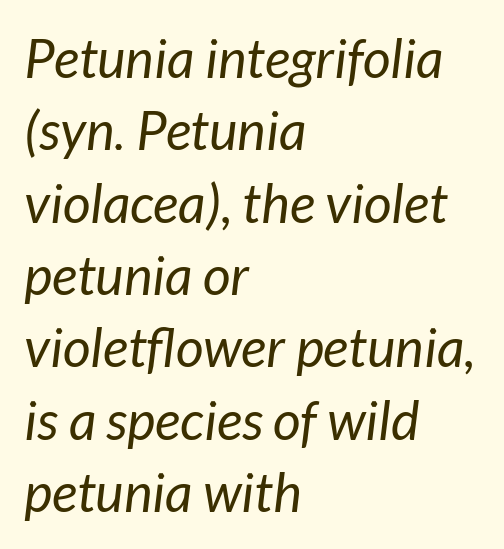
The image shows 54 px regular-weight type, italic (leaning right); set left-aligned, normal line spacing (1.34x), normal letter spacing, not underlined; low stroke contrast and a medium x-height.
